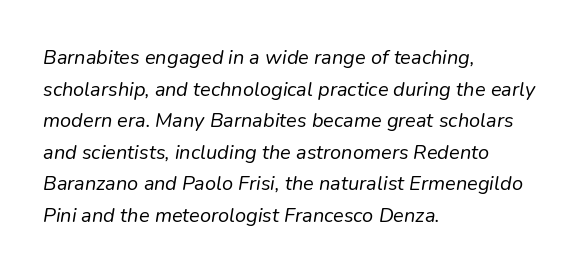
{"italic": "yes", "lean": "right", "slant_degrees": 9, "bold": "no", "underline": "no", "align": "left", "line_spacing": "normal", "line_spacing_ratio": 1.58, "letter_spacing": "normal", "letter_spacing_em": 0.0, "glyph_px": 20}
